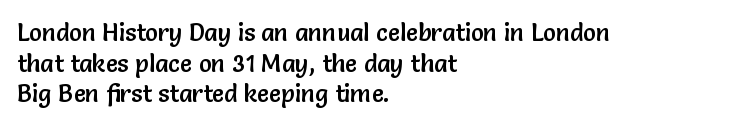
These lines stack with their left ends in a neat column. This sample uses plain, unmodified letter spacing. Rows of type keep a routine distance in the vertical direction. The glyphs are unaccompanied by any horizontal stroke below them. Vertical strokes here are truly vertical.
